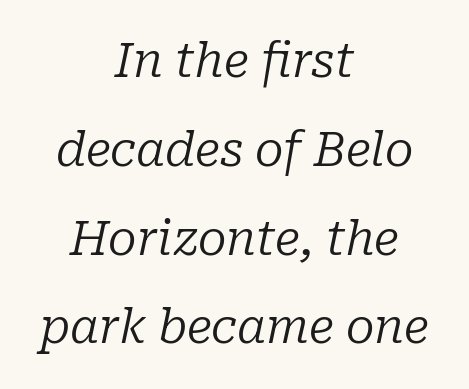
Q: Is the text bold? A: No.
Q: Is the text italic (slanted)? A: Yes, it leans right by about 10 degrees.
Q: Is the typeface a serif or a sans-serif typeface? A: Serif.
Q: Is the text underlined? A: No.
Q: How is the paragraph aligned? A: Centered.
Q: Is the spacing between letters normal or unusually wide? A: Normal.
Q: Width (condensed, normal, or wide)? A: Normal.
Q: Stroke contrast? A: Low.
Q: x-height? A: Medium.
Q: Monospaced? A: No.
